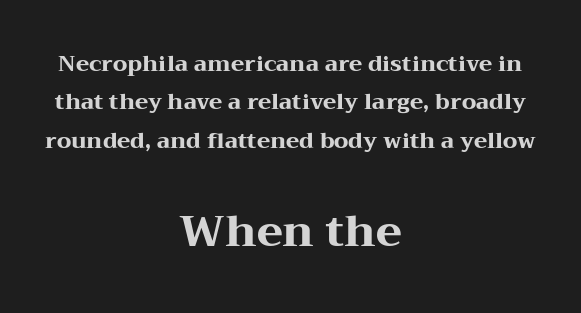
The image shows 43 px heavy, wide serif type, upright; set centered, line spacing 1.75x, normal letter spacing, not underlined; the second (bottom) block is 1.95x larger; medium stroke contrast and a medium x-height.
